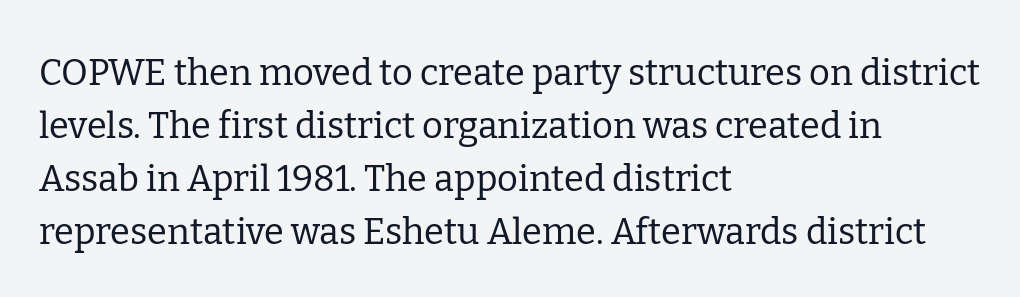
The image shows 36 px regular-weight serif type, upright; set left-aligned, normal line spacing (1.47x), normal letter spacing, not underlined; low stroke contrast and a medium x-height.
